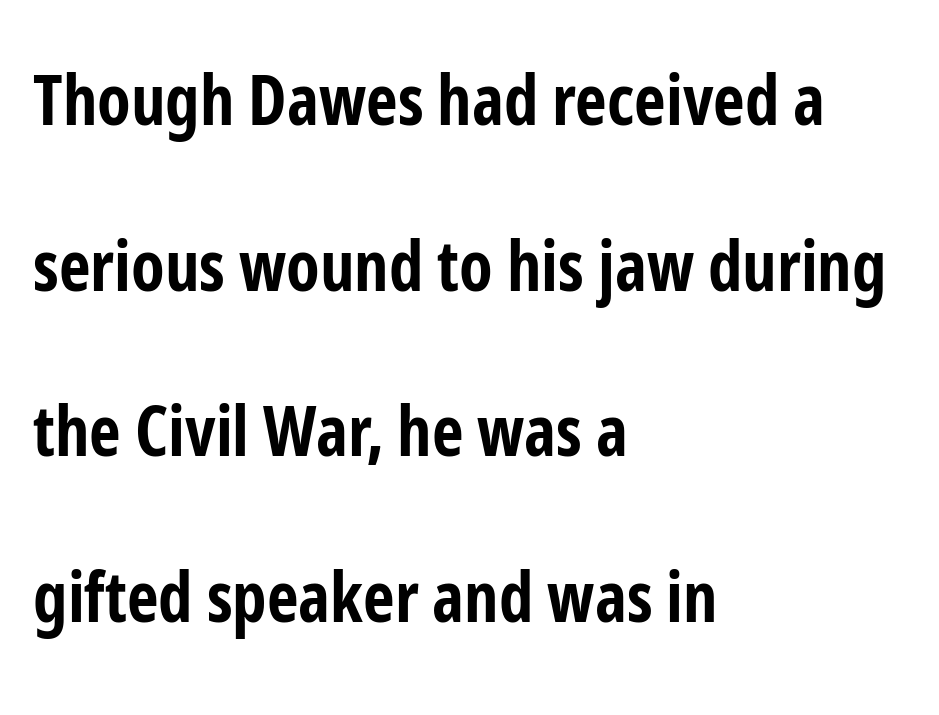
{"serif": "no", "italic": "no", "bold": "yes", "weight": "bold", "width": "condensed", "stroke_contrast": "low", "x_height": "medium", "monospaced": "no", "underline": "no", "align": "left", "line_spacing": "loose", "line_spacing_ratio": 2.4, "letter_spacing": "normal", "letter_spacing_em": 0.0, "glyph_px": 69}
